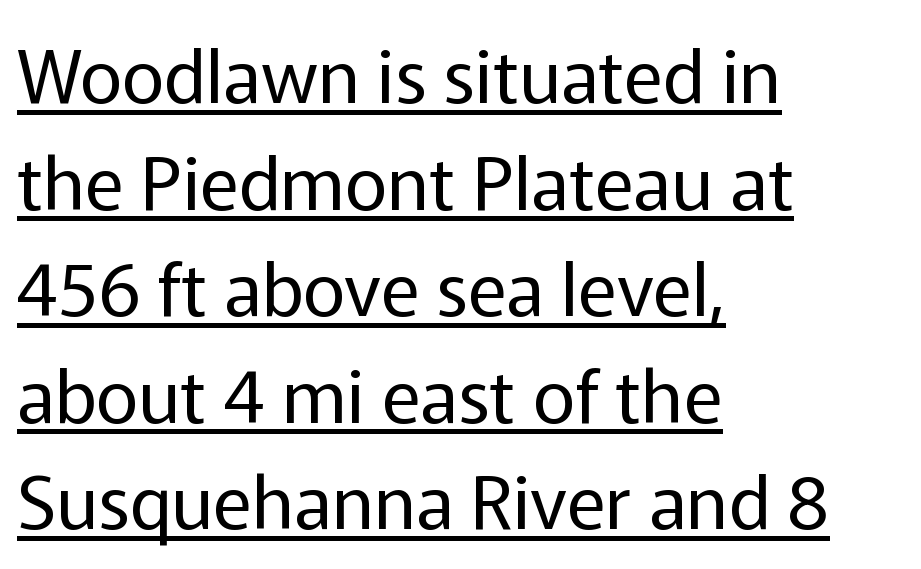
Q: Is the text bold? A: No.
Q: Is the text italic (slanted)? A: No, it is upright.
Q: Is the typeface a serif or a sans-serif typeface? A: Sans-serif.
Q: Is the text underlined? A: Yes.
Q: How is the paragraph aligned? A: Left-aligned.
Q: Is the spacing between letters normal or unusually wide? A: Normal.
Q: Is the spacing between lines tight, normal or loose? A: Normal.
Q: Width (condensed, normal, or wide)? A: Normal.
Q: Stroke contrast? A: Low.
Q: x-height? A: Medium.
Q: Monospaced? A: No.
